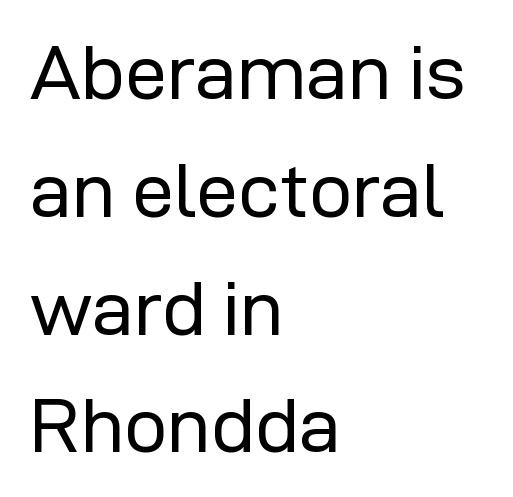
The image shows 76 px regular-weight sans-serif type, upright; set left-aligned, normal line spacing (1.55x), normal letter spacing, not underlined; low stroke contrast and a medium x-height.
